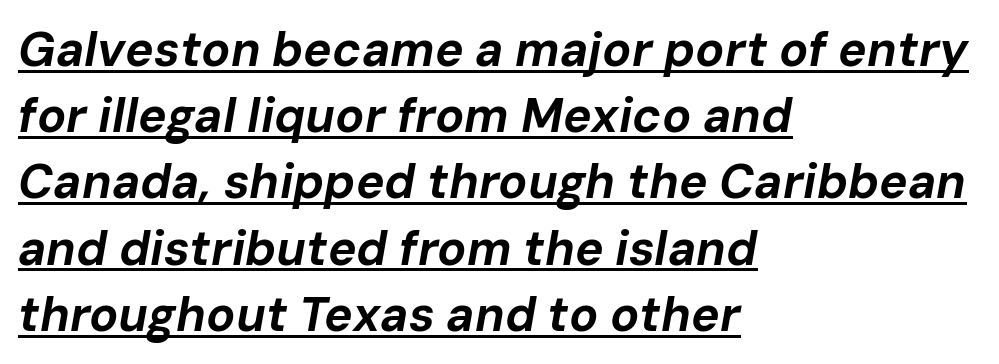
This is heavy type, rendered in bold. A typesetter would mark this as italic. The lines sit at an ordinary, default distance from one another. No extra tracking has been applied to these lines. Reading down the block, your eye returns to a fixed left position each line. The passage shown is typed in a proportional face where columns would drift.
